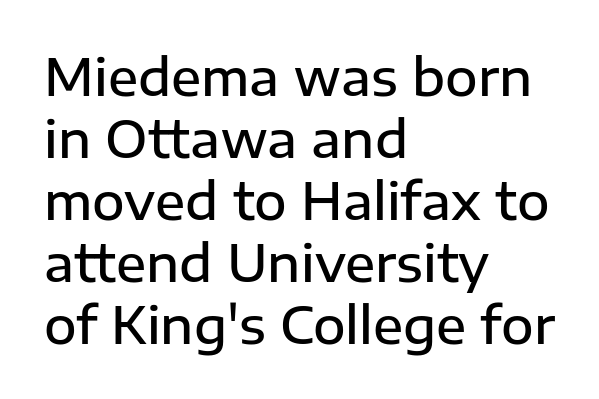
Decoration check: the copy has no underline. Is this a fixed-width face? No — the glyphs have proportional, varying widths. Check where the strokes stop: nothing finishes them off — pure sans. Is the block centered? No — it sits flush against the left margin. Posture: vertical.
